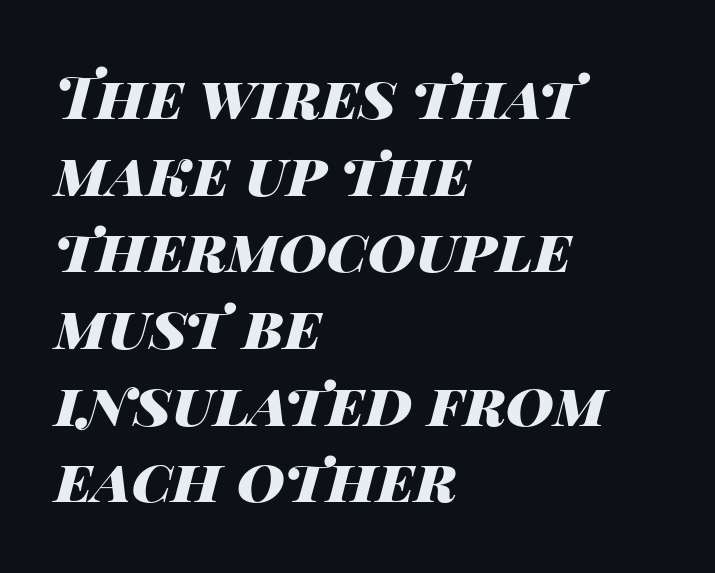
Q: Is the text bold? A: Yes.
Q: Is the text italic (slanted)? A: Yes, it leans right by about 14 degrees.
Q: Is the text underlined? A: No.
Q: How is the paragraph aligned? A: Left-aligned.
Q: Is the spacing between letters normal or unusually wide? A: Normal.
Q: Is the spacing between lines tight, normal or loose? A: Normal.
Q: Width (condensed, normal, or wide)? A: Wide.
Q: Stroke contrast? A: High.
Q: x-height? A: Large.
Q: Monospaced? A: No.
